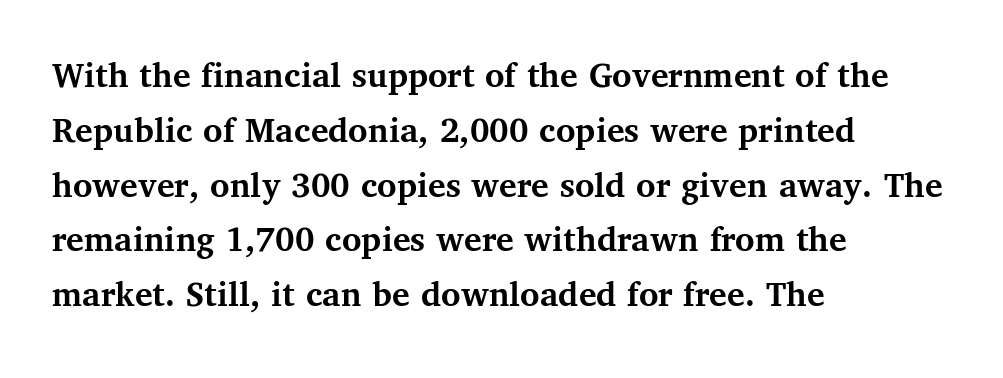
{"serif": "yes", "italic": "no", "bold": "yes", "weight": "semibold", "width": "normal", "stroke_contrast": "medium", "x_height": "medium", "monospaced": "no", "underline": "no", "align": "left", "line_spacing": "normal", "line_spacing_ratio": 1.48, "letter_spacing": "normal", "letter_spacing_em": 0.0, "glyph_px": 37}
